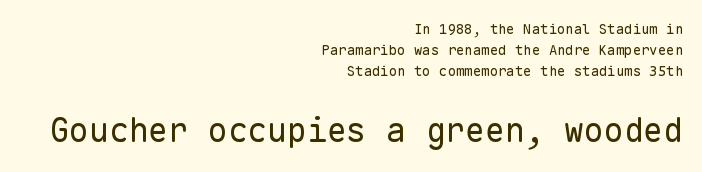
{"serif": "no", "italic": "no", "bold": "no", "weight": "regular", "width": "normal", "stroke_contrast": "low", "x_height": "medium", "monospaced": "yes", "underline": "no", "align": "right", "line_spacing": "normal", "line_spacing_ratio": 1.5, "letter_spacing": "normal", "letter_spacing_em": 0.0, "larger_block": "second", "size_ratio": 2.36, "glyph_px": 33}
